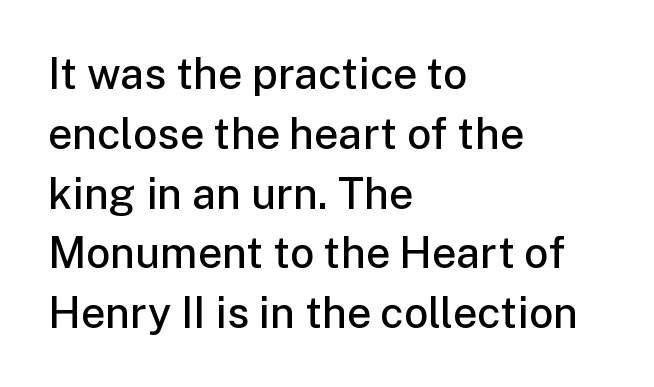
Q: Is the text bold? A: Semi-bold.
Q: Is the text italic (slanted)? A: No, it is upright.
Q: Is the typeface a serif or a sans-serif typeface? A: Sans-serif.
Q: Is the text underlined? A: No.
Q: How is the paragraph aligned? A: Left-aligned.
Q: Is the spacing between letters normal or unusually wide? A: Normal.
Q: Is the spacing between lines tight, normal or loose? A: Normal.
Q: Width (condensed, normal, or wide)? A: Normal.
Q: Stroke contrast? A: Low.
Q: x-height? A: Medium.
Q: Monospaced? A: No.
